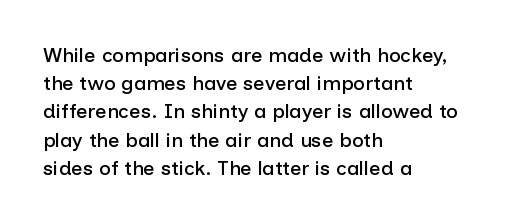
Quick note: interline space is typical. Layout note: lines flush left. The tracking reads as untouched default to a designer's eye. The passage shown is not underscored anywhere. The type sits square on the baseline with zero lean.
